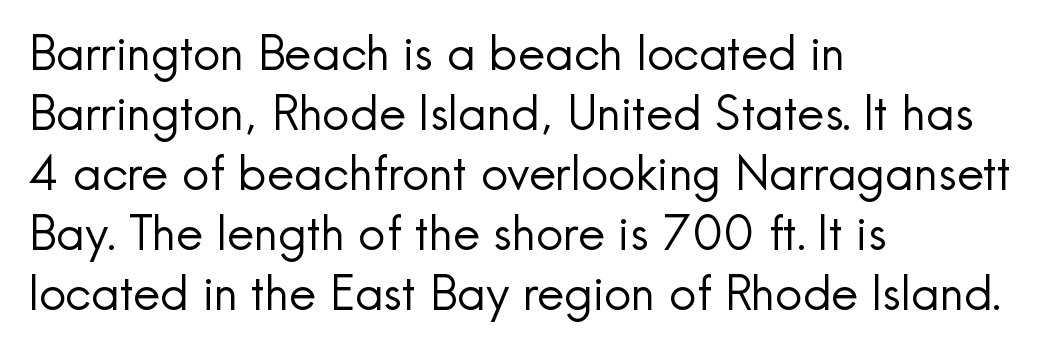
Q: Is the text bold? A: No.
Q: Is the text italic (slanted)? A: No, it is upright.
Q: Is the typeface a serif or a sans-serif typeface? A: Sans-serif.
Q: Is the text underlined? A: No.
Q: How is the paragraph aligned? A: Left-aligned.
Q: Is the spacing between letters normal or unusually wide? A: Normal.
Q: Is the spacing between lines tight, normal or loose? A: Normal.
Q: Width (condensed, normal, or wide)? A: Normal.
Q: x-height? A: Small.
Q: Monospaced? A: No.
